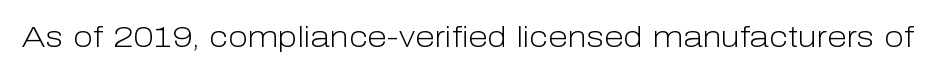
{"serif": "no", "italic": "no", "bold": "no", "weight": "light", "width": "normal", "stroke_contrast": "low", "x_height": "medium", "monospaced": "no", "underline": "no", "letter_spacing": "normal", "letter_spacing_em": 0.0, "glyph_px": 29}
